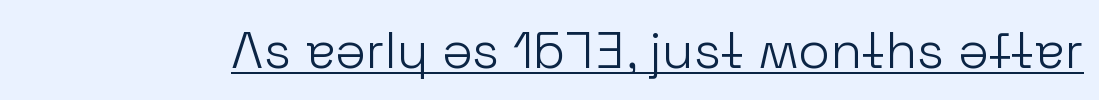
{"serif": "no", "italic": "no", "bold": "no", "weight": "light", "width": "normal", "stroke_contrast": "low", "x_height": "medium", "monospaced": "no", "underline": "yes", "letter_spacing": "normal", "letter_spacing_em": 0.0, "glyph_px": 52}
